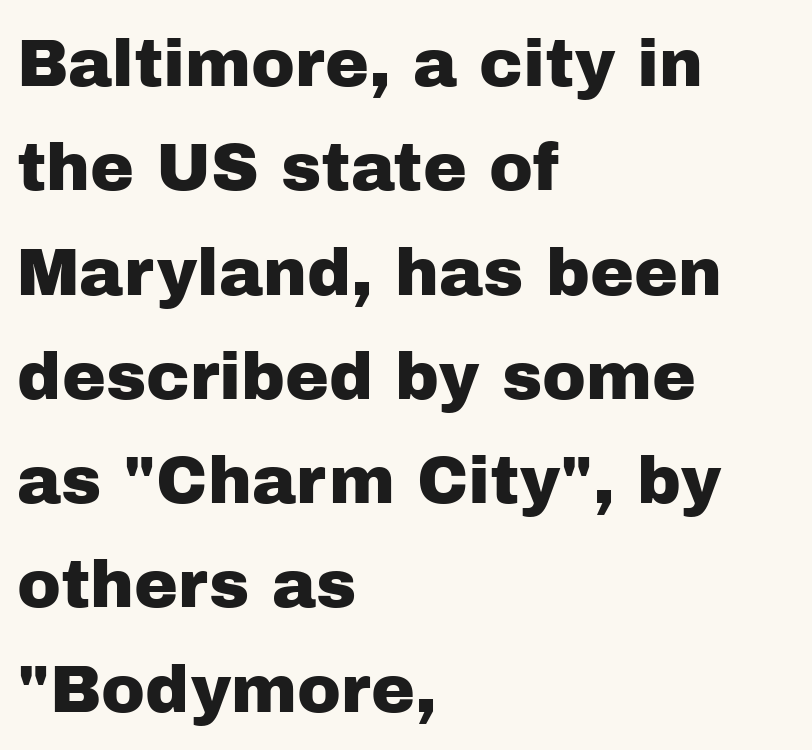
{"serif": "no", "italic": "no", "width": "normal", "stroke_contrast": "low", "x_height": "medium", "monospaced": "no", "underline": "no", "align": "left", "line_spacing": "normal", "line_spacing_ratio": 1.58, "letter_spacing": "normal", "letter_spacing_em": 0.0, "glyph_px": 66}
